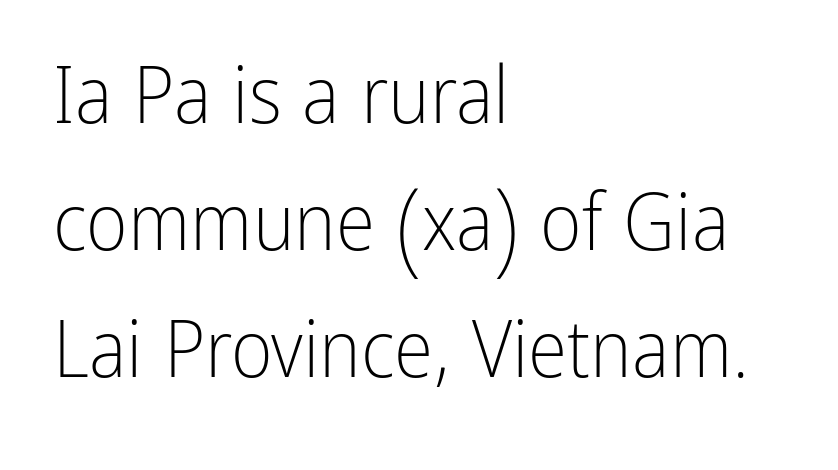
A sans-serif font was chosen for this passage. Here the designer chose a conventional face with non-uniform glyph widths. A roman cut, with each character standing at attention. Spacing between characters is what you'd get straight out of the box.
